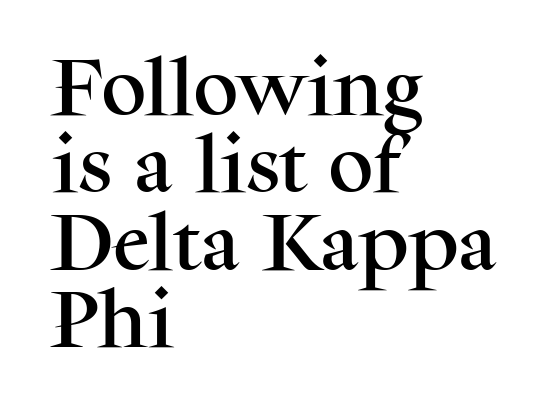
{"serif": "yes", "italic": "no", "width": "normal", "stroke_contrast": "medium", "x_height": "medium", "monospaced": "no", "underline": "no", "align": "left", "line_spacing_ratio": 1.23, "letter_spacing": "normal", "letter_spacing_em": 0.0, "glyph_px": 63}
